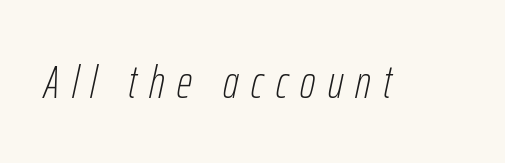
Q: Is the text bold? A: No.
Q: Is the text italic (slanted)? A: Yes, it leans right by about 12 degrees.
Q: Is the text underlined? A: No.
Q: Is the spacing between letters normal or unusually wide? A: Unusually wide.
Q: Width (condensed, normal, or wide)? A: Condensed.
Q: Stroke contrast? A: Low.
Q: x-height? A: Medium.
Q: Monospaced? A: No.
